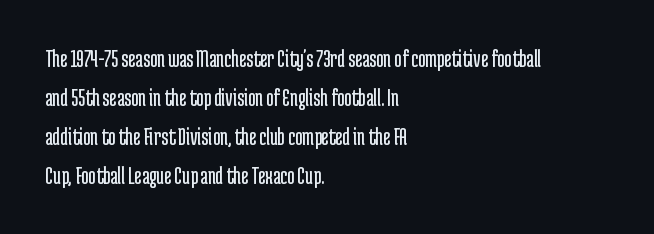
{"italic": "no", "bold": "no", "underline": "no", "align": "left", "line_spacing": "normal", "line_spacing_ratio": 1.56, "letter_spacing": "normal", "letter_spacing_em": 0.0, "glyph_px": 25}
